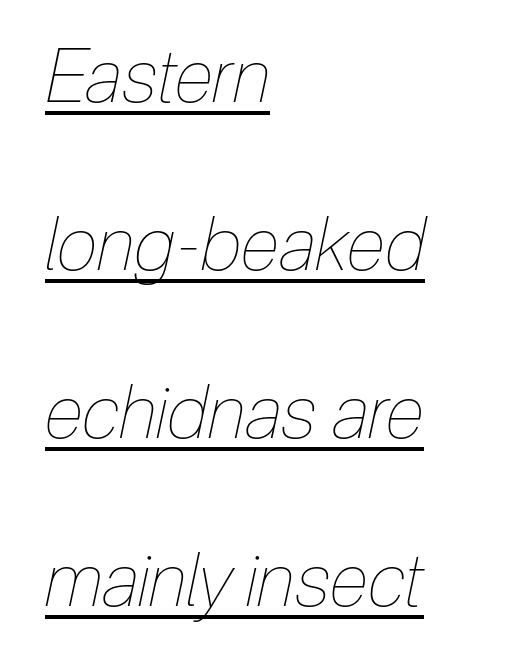
{"italic": "yes", "lean": "right", "slant_degrees": 12, "bold": "no", "weight": "thin", "width": "condensed", "stroke_contrast": "low", "x_height": "medium", "monospaced": "no", "underline": "yes", "align": "left", "line_spacing": "loose", "line_spacing_ratio": 2.27, "letter_spacing": "normal", "letter_spacing_em": 0.0, "glyph_px": 74}
